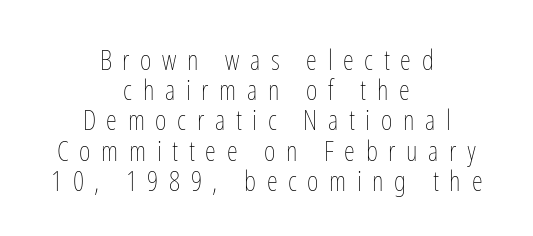
{"italic": "no", "bold": "no", "weight": "thin", "width": "condensed", "stroke_contrast": "low", "x_height": "medium", "monospaced": "no", "underline": "no", "align": "center", "line_spacing": "tight", "line_spacing_ratio": 1.08, "letter_spacing": "wide", "letter_spacing_em": 0.38, "glyph_px": 28}
